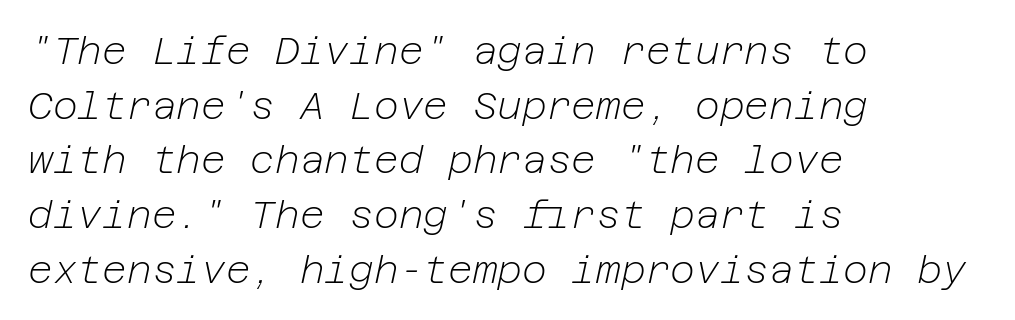
The image shows 38 px light type, italic (leaning right); set left-aligned, normal line spacing (1.44x), normal letter spacing, not underlined; low stroke contrast and a medium x-height.
